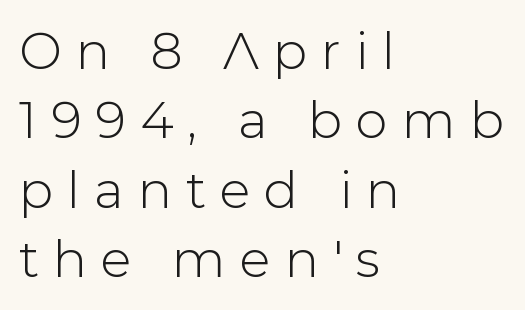
The image shows 51 px sans-serif type, upright; set left-aligned, normal line spacing (1.36x), unusually wide letter spacing (+0.27 em), not underlined; low stroke contrast and a medium x-height.
